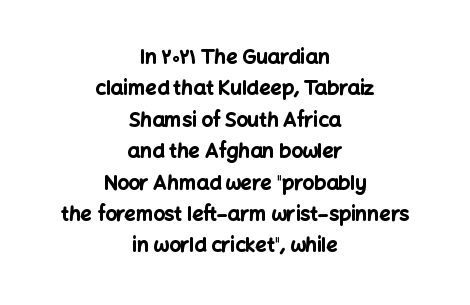
The image shows 20 px bold type, upright; set centered, normal line spacing (1.57x), normal letter spacing, not underlined.
